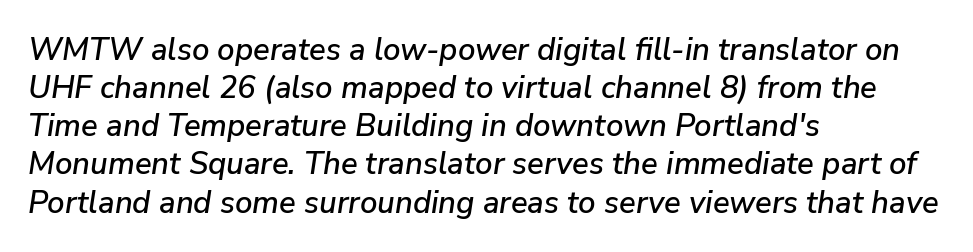
These lines were composed using italics. This sample has the flowing, uneven cadence of proportional lettering. Just letters on the line, the space beneath them empty. Nothing unusual about the tracking: characters are spaced as the font intends. Reading down the block, your eye returns to a fixed left position each line.
